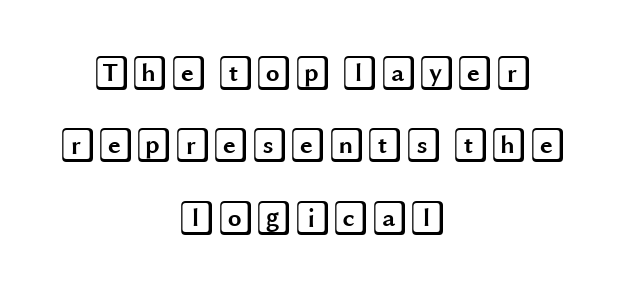
Q: Is the text italic (slanted)? A: No, it is upright.
Q: Is the text underlined? A: No.
Q: How is the paragraph aligned? A: Centered.
Q: Is the spacing between letters normal or unusually wide? A: Normal.
Q: Is the spacing between lines tight, normal or loose? A: Loose.
Q: Width (condensed, normal, or wide)? A: Wide.
Q: x-height? A: Large.
